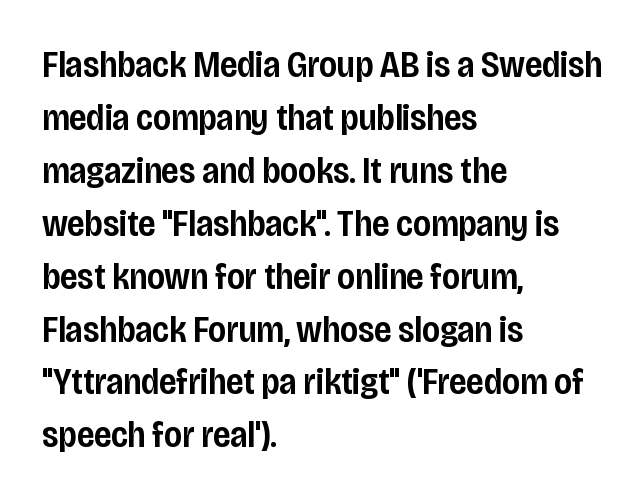
Think of a printed novel: that variable character pitch is what you see here. These lines are set flush left with a ragged right edge. Only glyphs here, with clear space below each row. What stands out about the letter spacing? Nothing — it is the standard amount. Is there any slant? The stems are plumb. The letters are semibold — heavier than regular but short of a full bold.
